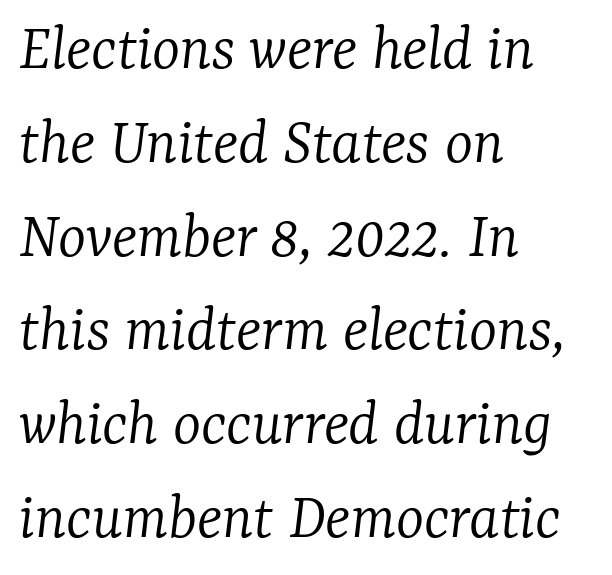
Think standard paragraph weight, or any step lighter than that. Left-aligned paragraph, ragged on the right. Leading matches the norm, producing a regular column. The glyphs look as if they've been sheared to an angle. No extra tracking has been applied to these lines. The font family rendered here belongs to the serif group.
